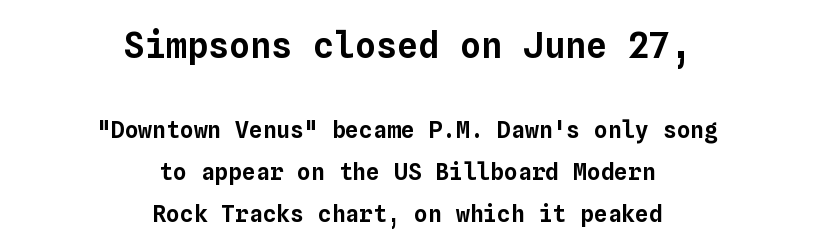
Reading top to bottom, the characters get smaller at the block break. Spacing verdict: monospaced, one width for all characters. Words appear dense and cohesive because spacing is normal. The letters stand straight up with perfectly vertical stems.
